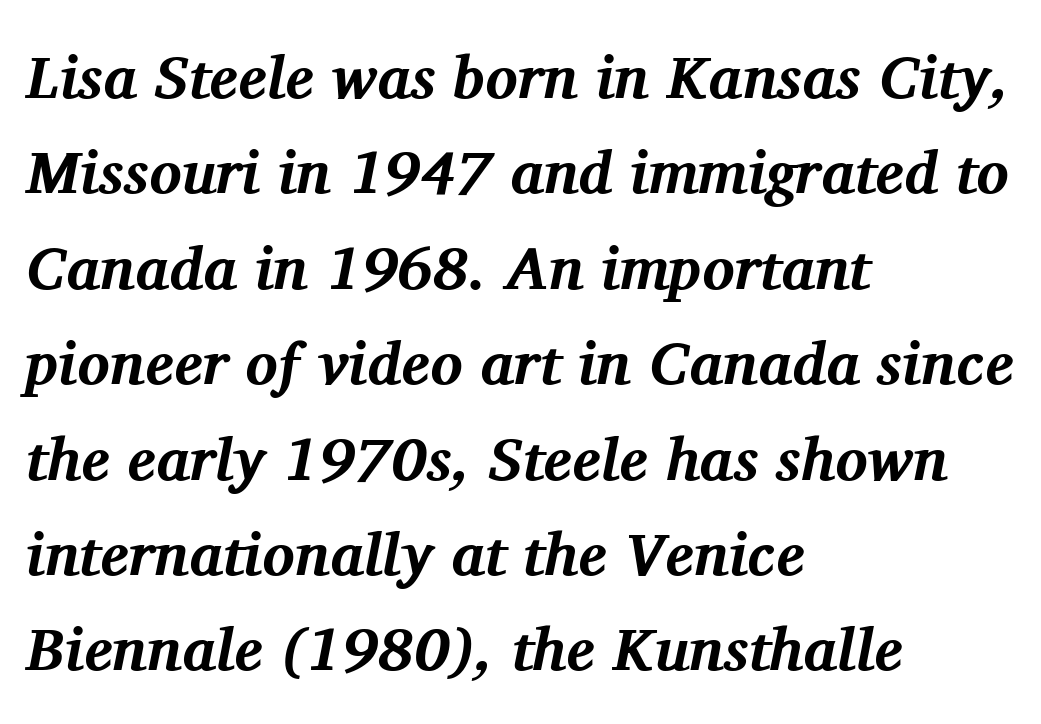
Q: Is the text bold? A: Yes.
Q: Is the text italic (slanted)? A: Yes, it leans right by about 11 degrees.
Q: Is the typeface a serif or a sans-serif typeface? A: Serif.
Q: Is the text underlined? A: No.
Q: How is the paragraph aligned? A: Left-aligned.
Q: Is the spacing between letters normal or unusually wide? A: Normal.
Q: Is the spacing between lines tight, normal or loose? A: Normal.
Q: Width (condensed, normal, or wide)? A: Normal.
Q: Stroke contrast? A: Medium.
Q: x-height? A: Medium.
Q: Monospaced? A: No.
